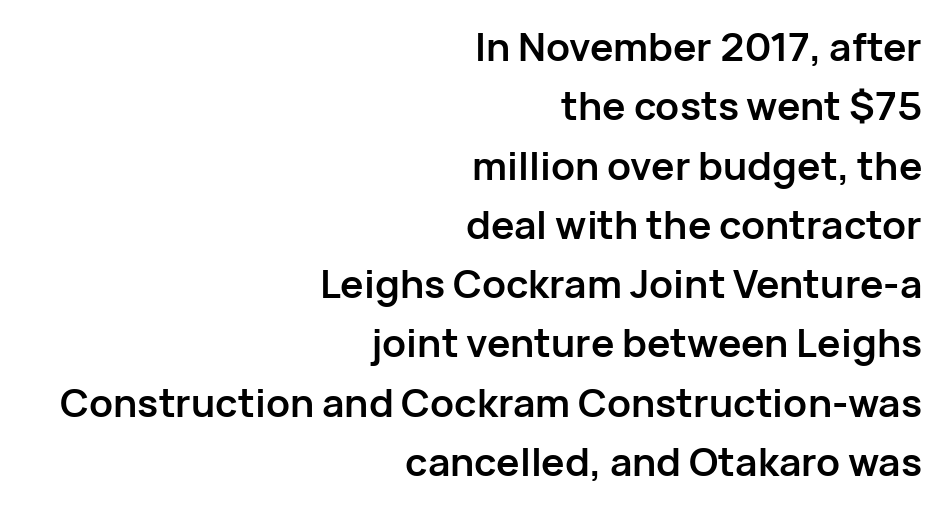
The image shows 39 px semibold sans-serif type, upright; set right-aligned, normal line spacing (1.52x), normal letter spacing, not underlined; low stroke contrast and a medium x-height.
